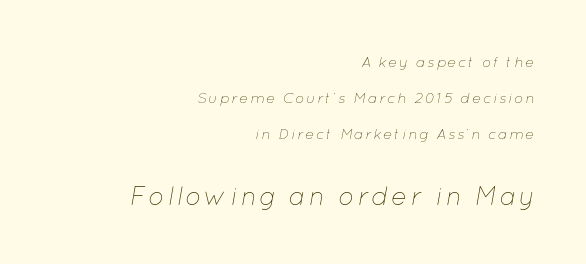
The font's italic variant was chosen for this text. The rendering anchors every line to the right-hand side. The face looks like a standard text weight, possibly lighter. This sample trades compactness for vertical openness between lines. The strip under each line holds only bare page.
